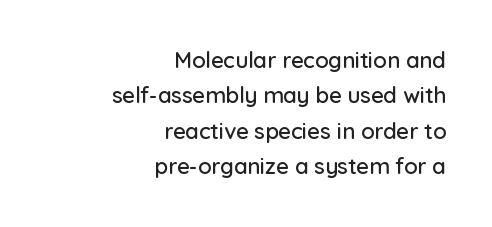
The image shows 22 px text type, upright; set right-aligned, normal line spacing (1.61x), normal letter spacing, not underlined.
